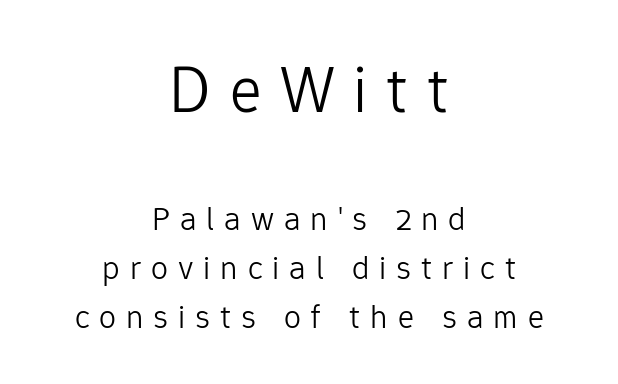
Q: Is the text bold? A: No.
Q: Is the text italic (slanted)? A: No, it is upright.
Q: Is the typeface a serif or a sans-serif typeface? A: Sans-serif.
Q: Is the text underlined? A: No.
Q: How is the paragraph aligned? A: Centered.
Q: Is the spacing between letters normal or unusually wide? A: Unusually wide.
Q: Is the spacing between lines tight, normal or loose? A: Normal.
Q: Which block of text is set in a larger size, the first (top) or the second (bottom)? A: The first (top) one.
Q: Width (condensed, normal, or wide)? A: Normal.
Q: Stroke contrast? A: Low.
Q: x-height? A: Medium.
Q: Monospaced? A: No.
